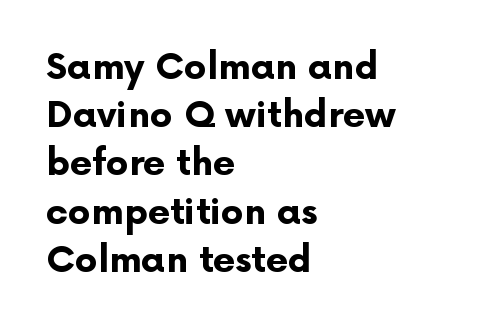
Q: Is the text bold? A: Yes.
Q: Is the text italic (slanted)? A: No, it is upright.
Q: Is the typeface a serif or a sans-serif typeface? A: Sans-serif.
Q: Is the text underlined? A: No.
Q: How is the paragraph aligned? A: Left-aligned.
Q: Is the spacing between letters normal or unusually wide? A: Normal.
Q: Is the spacing between lines tight, normal or loose? A: Normal.
Q: Width (condensed, normal, or wide)? A: Normal.
Q: Stroke contrast? A: Low.
Q: x-height? A: Medium.
Q: Monospaced? A: No.
